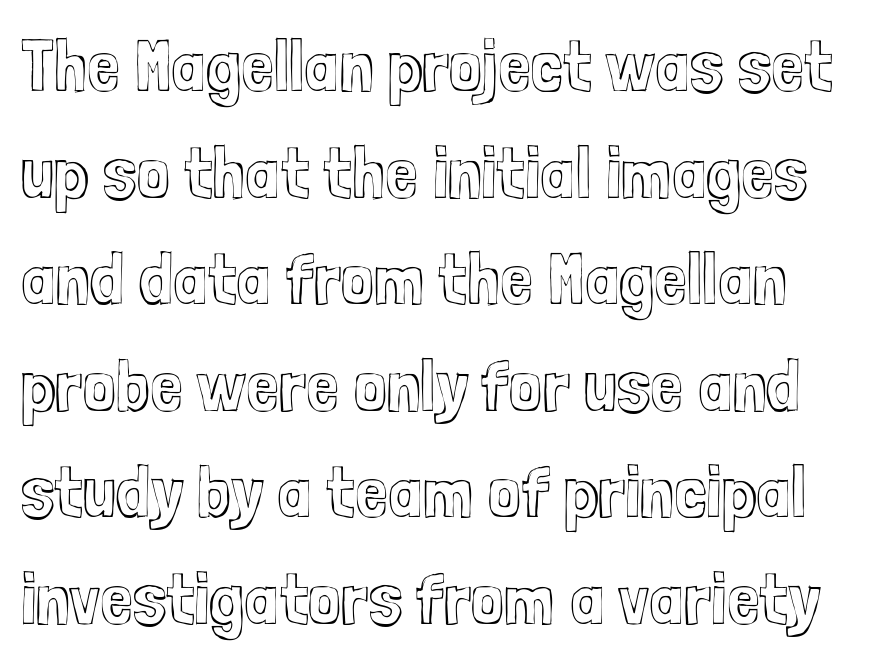
The image shows 74 px condensed type, upright; set normal line spacing (1.44x), normal letter spacing, not underlined; a medium x-height.
